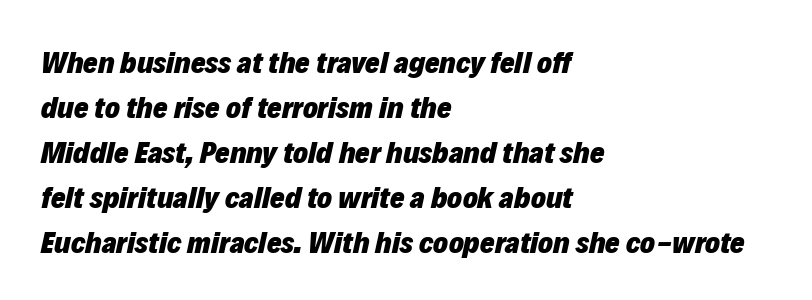
This sample uses an oblique cut, with every glyph tilted off the vertical. The passage is arranged the way most books set body copy — flush left. Type without underlining. Each glyph is drawn with heavy, bold strokes. Interline gaps are of average width in this sample.
